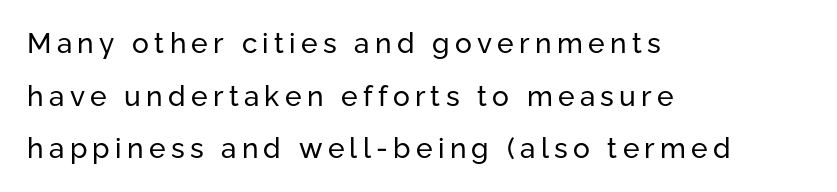
The image shows 28 px regular-weight sans-serif type, upright; set left-aligned, line spacing 1.88x, not underlined; low stroke contrast and a medium x-height.
